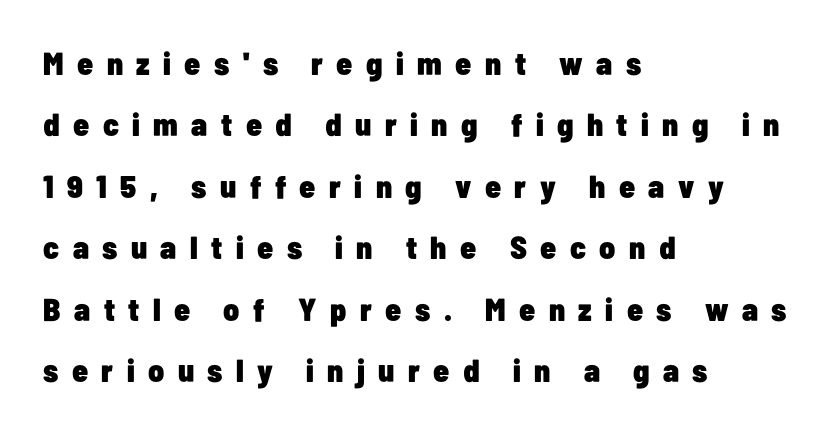
The image shows 32 px heavy, condensed sans-serif type, upright; set left-aligned, loose line spacing (1.92x), unusually wide letter spacing (+0.42 em), not underlined; low stroke contrast and a medium x-height.
